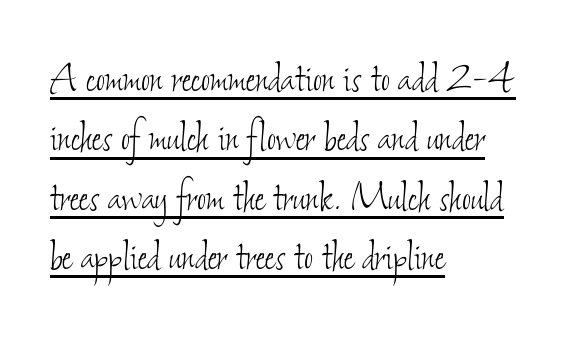
Note the varied advance widths — an 'i' is clearly narrower than an 'm'. Glance below the letters and you will spot a drawn line. Caption: multi-line text, flush left, ragged right. The weight would be labelled regular, book, light, or lighter still. Compared with typical body copy, the letter spacing here is the same.
